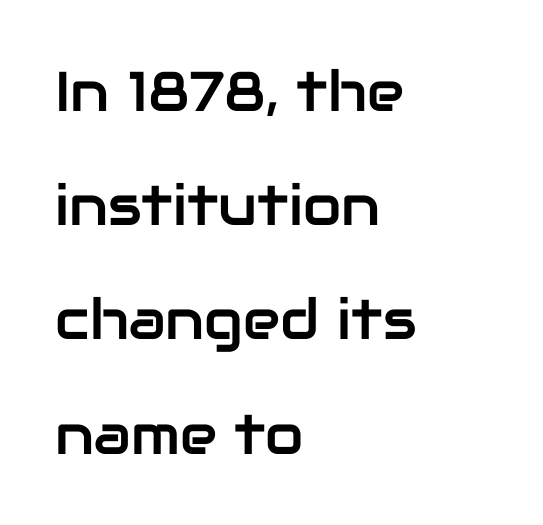
{"serif": "no", "italic": "no", "width": "normal", "stroke_contrast": "low", "x_height": "medium", "monospaced": "no", "underline": "no", "align": "left", "line_spacing": "loose", "line_spacing_ratio": 2.04, "letter_spacing": "normal", "letter_spacing_em": 0.0, "glyph_px": 56}
